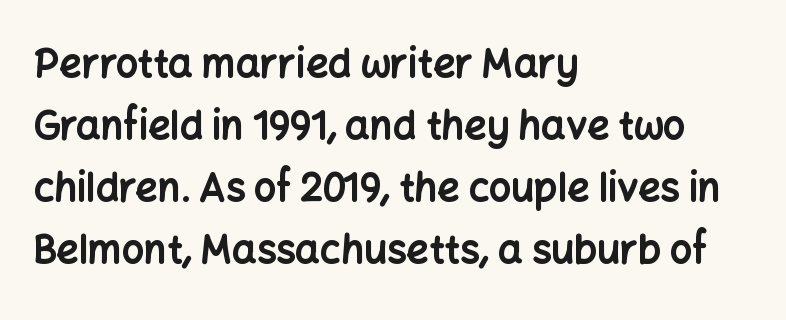
The image shows 39 px bold sans-serif type, upright; set left-aligned, normal line spacing (1.59x), normal letter spacing, not underlined; low stroke contrast and a medium x-height.
